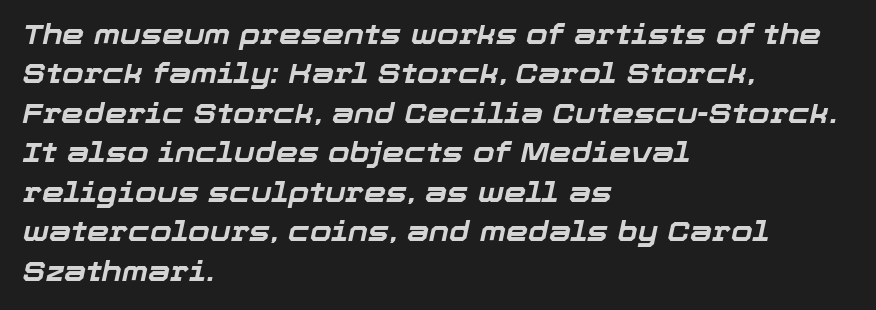
Q: Is the text bold? A: Yes.
Q: Is the text italic (slanted)? A: Yes, it leans right by about 12 degrees.
Q: Is the text underlined? A: No.
Q: How is the paragraph aligned? A: Left-aligned.
Q: Is the spacing between letters normal or unusually wide? A: Normal.
Q: Is the spacing between lines tight, normal or loose? A: Normal.
Q: Width (condensed, normal, or wide)? A: Normal.
Q: Stroke contrast? A: Low.
Q: x-height? A: Medium.
Q: Monospaced? A: No.
